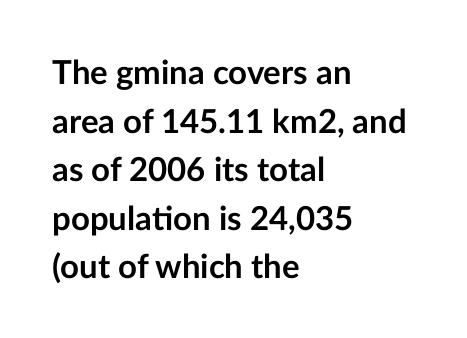
You could not count columns in this text — the font is proportionally spaced. Posture: vertical. The designer went with a sans here, leaving each stem footless. Students, note that the glyphs here touch the page at normal intervals.
